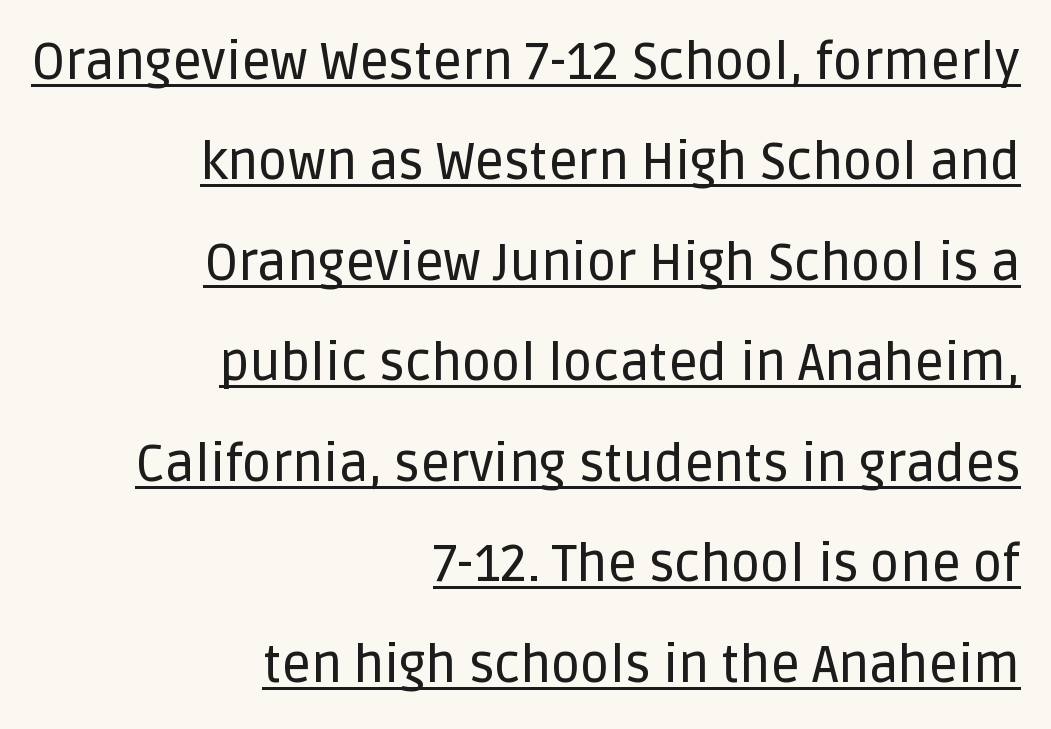
{"serif": "no", "italic": "no", "width": "normal", "stroke_contrast": "low", "x_height": "large", "monospaced": "no", "underline": "yes", "align": "right", "line_spacing": "loose", "line_spacing_ratio": 1.97, "letter_spacing": "normal", "letter_spacing_em": 0.0, "glyph_px": 51}
